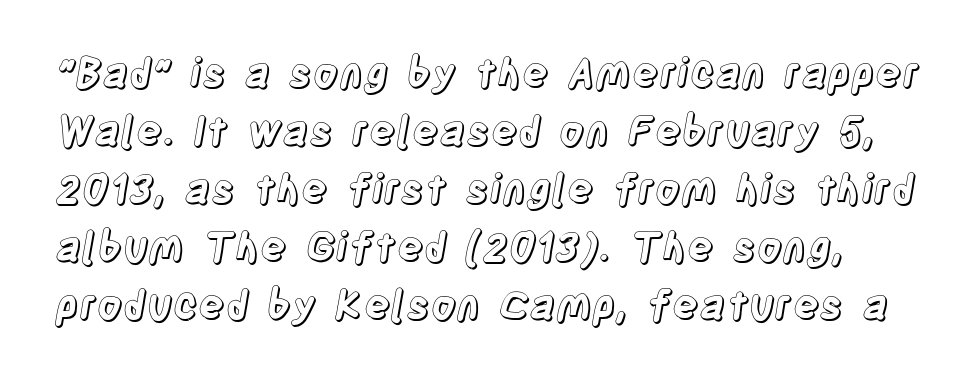
The image shows 40 px condensed type; set normal line spacing (1.45x), normal letter spacing, not underlined; a large x-height.
